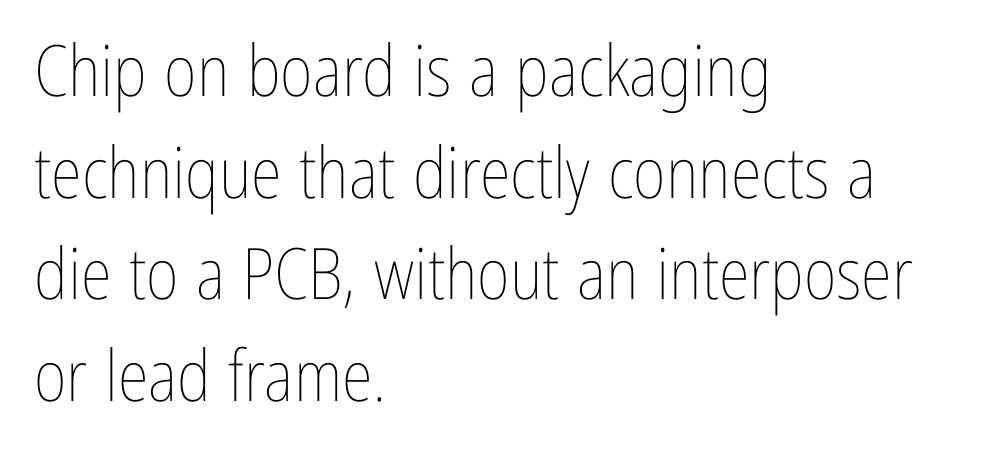
The image shows 71 px thin, condensed type, upright; set left-aligned, normal line spacing (1.43x), normal letter spacing, not underlined; low stroke contrast and a medium x-height.
